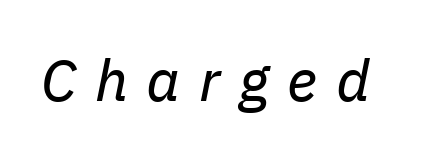
{"italic": "yes", "lean": "right", "slant_degrees": 11, "bold": "no", "weight": "regular", "width": "normal", "stroke_contrast": "low", "x_height": "medium", "monospaced": "no", "underline": "no", "letter_spacing": "wide", "letter_spacing_em": 0.32, "glyph_px": 58}
